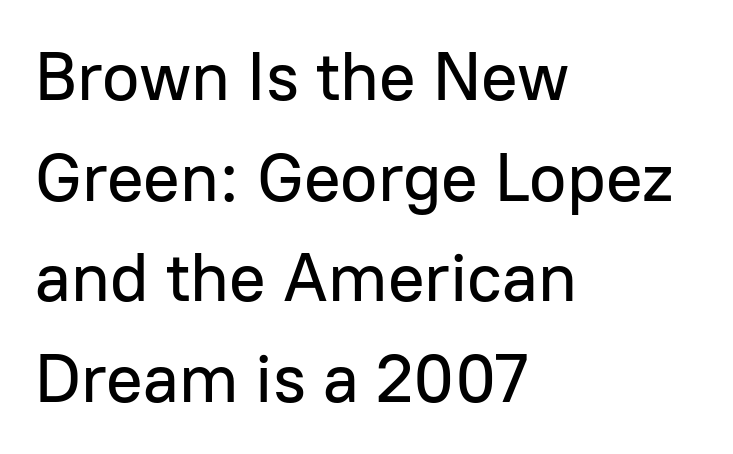
Q: Is the text italic (slanted)? A: No, it is upright.
Q: Is the typeface a serif or a sans-serif typeface? A: Sans-serif.
Q: Is the text underlined? A: No.
Q: How is the paragraph aligned? A: Left-aligned.
Q: Is the spacing between letters normal or unusually wide? A: Normal.
Q: Is the spacing between lines tight, normal or loose? A: Normal.
Q: Width (condensed, normal, or wide)? A: Normal.
Q: Stroke contrast? A: Low.
Q: x-height? A: Medium.
Q: Monospaced? A: No.
